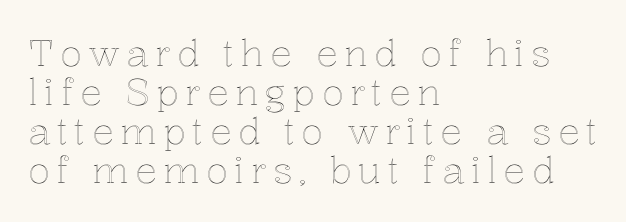
Q: Is the text italic (slanted)? A: No, it is upright.
Q: Is the text underlined? A: No.
Q: How is the paragraph aligned? A: Left-aligned.
Q: Is the spacing between lines tight, normal or loose? A: Tight.
Q: Width (condensed, normal, or wide)? A: Normal.
Q: x-height? A: Medium.
Q: Monospaced? A: No.
